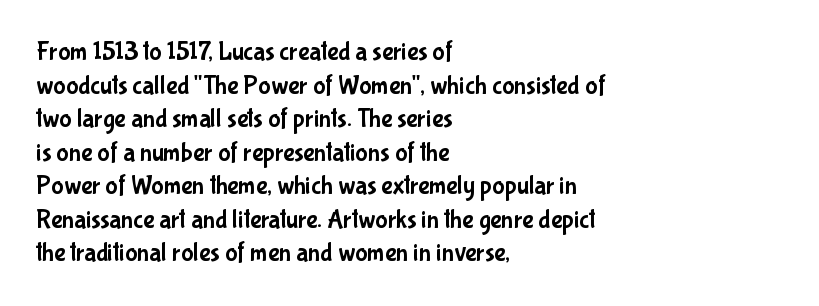
{"italic": "no", "underline": "no", "align": "left", "line_spacing": "normal", "line_spacing_ratio": 1.29, "letter_spacing": "normal", "letter_spacing_em": 0.0, "glyph_px": 26}
